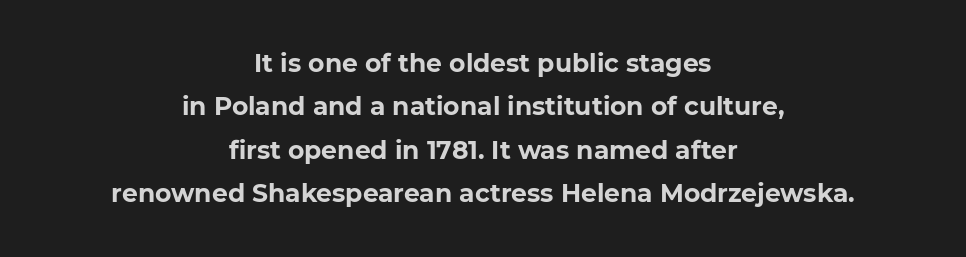
{"italic": "no", "bold": "yes", "underline": "no", "align": "center", "line_spacing_ratio": 1.74, "letter_spacing": "normal", "letter_spacing_em": 0.0, "glyph_px": 25}
